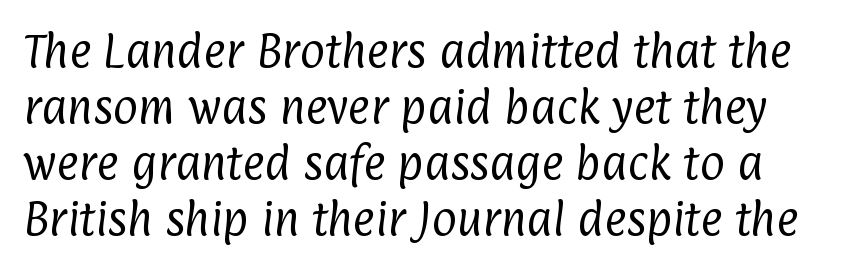
{"serif": "no", "bold": "no", "weight": "regular", "width": "condensed", "stroke_contrast": "low", "x_height": "medium", "monospaced": "no", "underline": "no", "line_spacing": "normal", "line_spacing_ratio": 1.47, "letter_spacing": "normal", "letter_spacing_em": 0.0, "glyph_px": 38}
